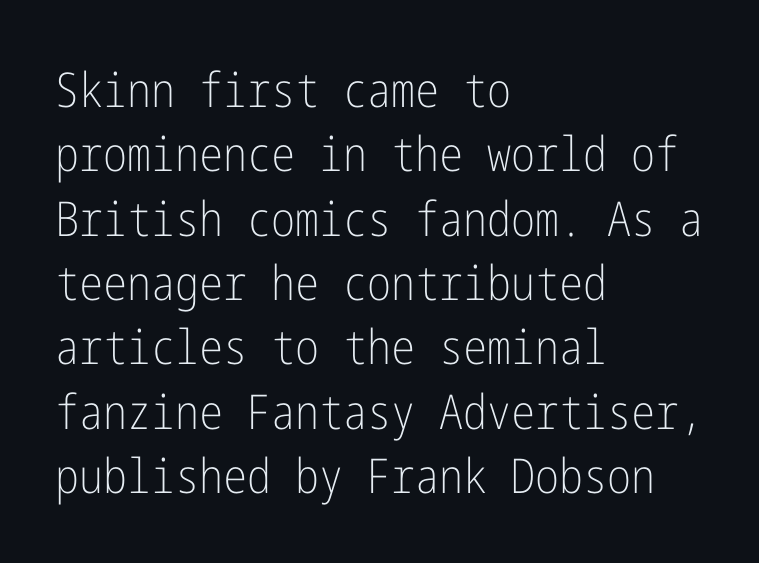
Observe the ordinary spacing: letters are neighbours, not strangers. Vertical strokes here are truly vertical. Left-aligned paragraph, ragged on the right. The strip under each line holds only bare page. Vertical spacing — default. Letters have the restrained weight of plain body copy at most.
